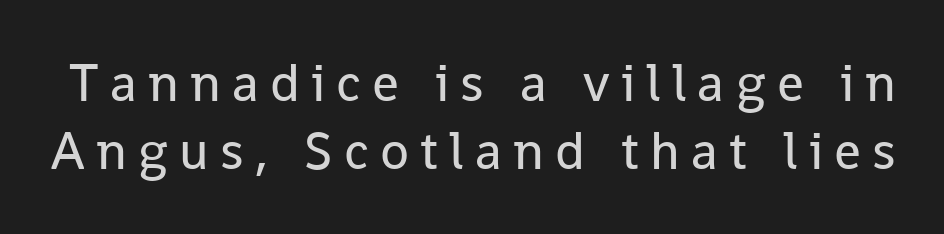
The image shows 53 px regular-weight sans-serif type, upright; set normal line spacing (1.29x), unusually wide letter spacing (+0.21 em), not underlined; low stroke contrast and a medium x-height.
